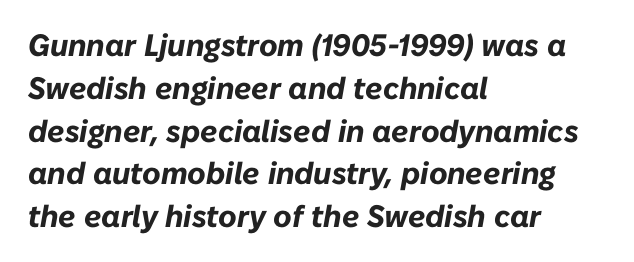
{"italic": "yes", "lean": "right", "slant_degrees": 10, "bold": "yes", "weight": "bold", "width": "normal", "stroke_contrast": "low", "x_height": "medium", "monospaced": "no", "underline": "no", "align": "left", "line_spacing": "normal", "line_spacing_ratio": 1.38, "letter_spacing": "normal", "letter_spacing_em": 0.0, "glyph_px": 31}
